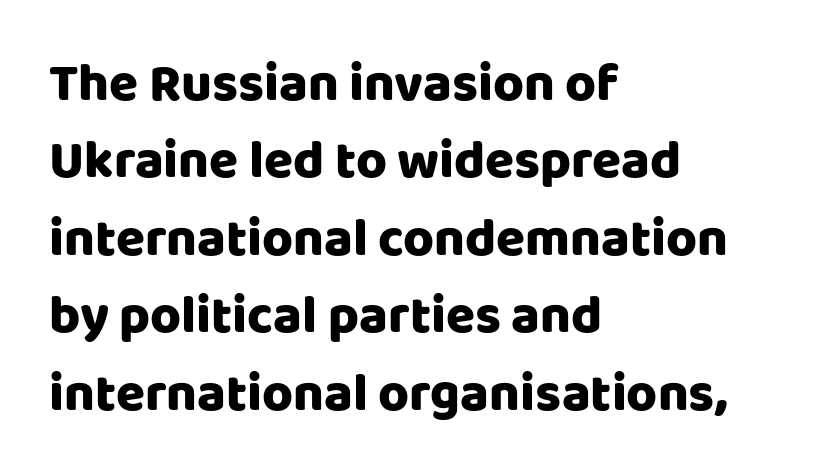
Q: Is the text italic (slanted)? A: No, it is upright.
Q: Is the typeface a serif or a sans-serif typeface? A: Sans-serif.
Q: Is the text underlined? A: No.
Q: How is the paragraph aligned? A: Left-aligned.
Q: Is the spacing between letters normal or unusually wide? A: Normal.
Q: Is the spacing between lines tight, normal or loose? A: Normal.
Q: Width (condensed, normal, or wide)? A: Normal.
Q: Stroke contrast? A: Low.
Q: x-height? A: Large.
Q: Monospaced? A: No.
